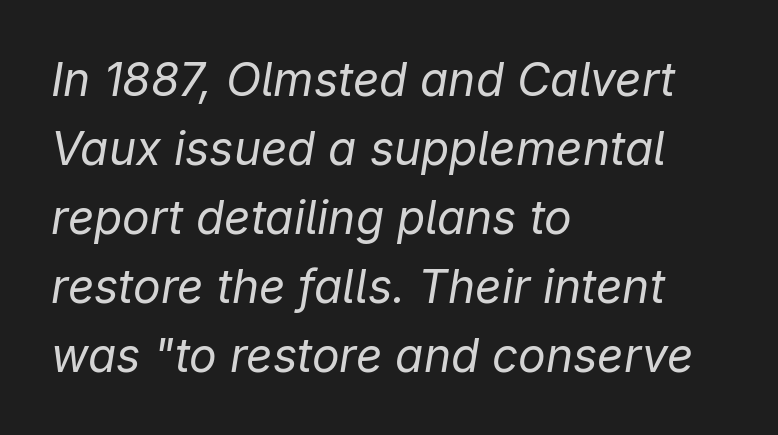
The lines are quadded left. Vertical spacing — default. A typesetter would call this proportional, since set widths differ per character. Standard letterfit; no display-style spreading of the glyphs. No heavy texture on the line: the type isn't bold. When letters slant like this, we call the style italic.
